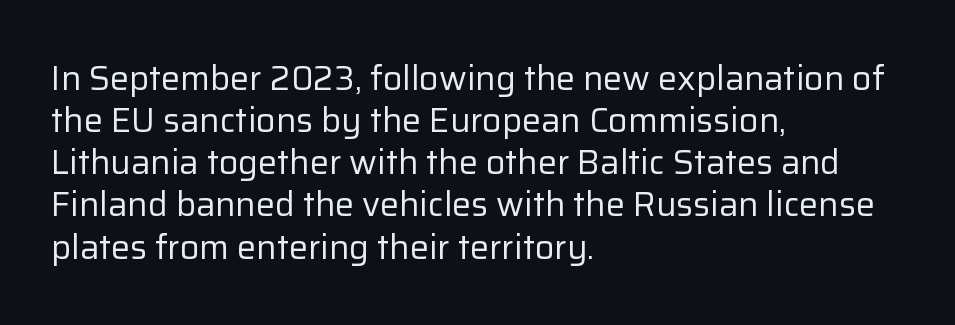
In CSS terms this would be text-align: left. Spacing between characters is what you'd get straight out of the box. These glyphs show unthickened strokes, regular width or finer. This is roman type, the default non-slanted kind.
